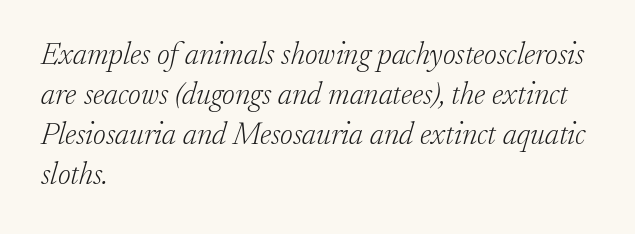
Q: Is the text bold? A: No.
Q: Is the text italic (slanted)? A: Yes, it leans right by about 17 degrees.
Q: Is the typeface a serif or a sans-serif typeface? A: Serif.
Q: Is the text underlined? A: No.
Q: How is the paragraph aligned? A: Left-aligned.
Q: Is the spacing between letters normal or unusually wide? A: Normal.
Q: Is the spacing between lines tight, normal or loose? A: Normal.
Q: Width (condensed, normal, or wide)? A: Normal.
Q: Stroke contrast? A: Low.
Q: x-height? A: Small.
Q: Monospaced? A: No.
